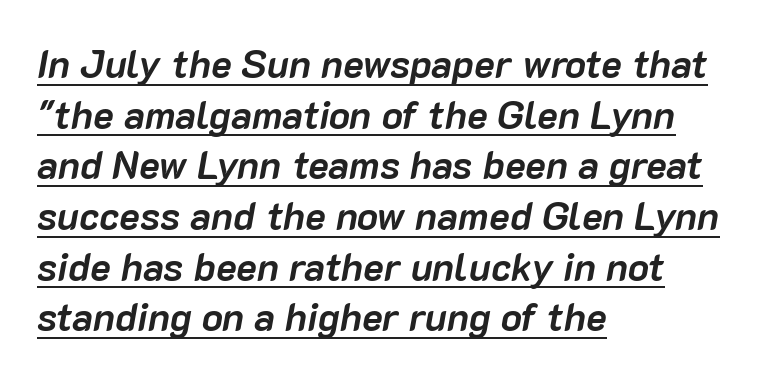
{"italic": "yes", "lean": "right", "slant_degrees": 10, "bold": "yes", "weight": "semibold", "width": "normal", "stroke_contrast": "low", "x_height": "medium", "monospaced": "no", "underline": "yes", "align": "left", "line_spacing": "normal", "line_spacing_ratio": 1.3, "letter_spacing": "normal", "letter_spacing_em": 0.0, "glyph_px": 39}
